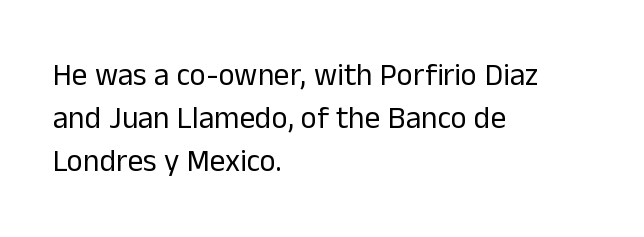
The image shows 31 px regular-weight sans-serif type, upright; set left-aligned, normal line spacing (1.38x), normal letter spacing, not underlined; low stroke contrast and a medium x-height.
